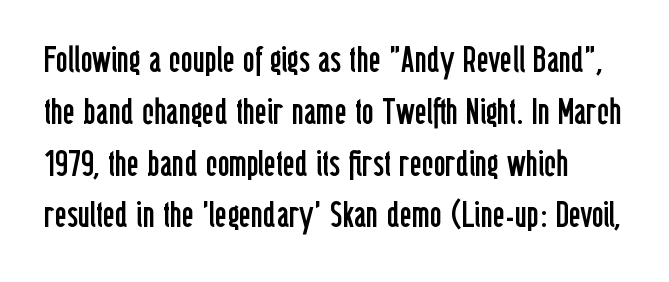
{"serif": "no", "italic": "no", "bold": "no", "weight": "regular", "width": "condensed", "stroke_contrast": "low", "x_height": "medium", "monospaced": "no", "underline": "no", "line_spacing": "normal", "line_spacing_ratio": 1.4, "letter_spacing": "normal", "letter_spacing_em": 0.0, "glyph_px": 37}
